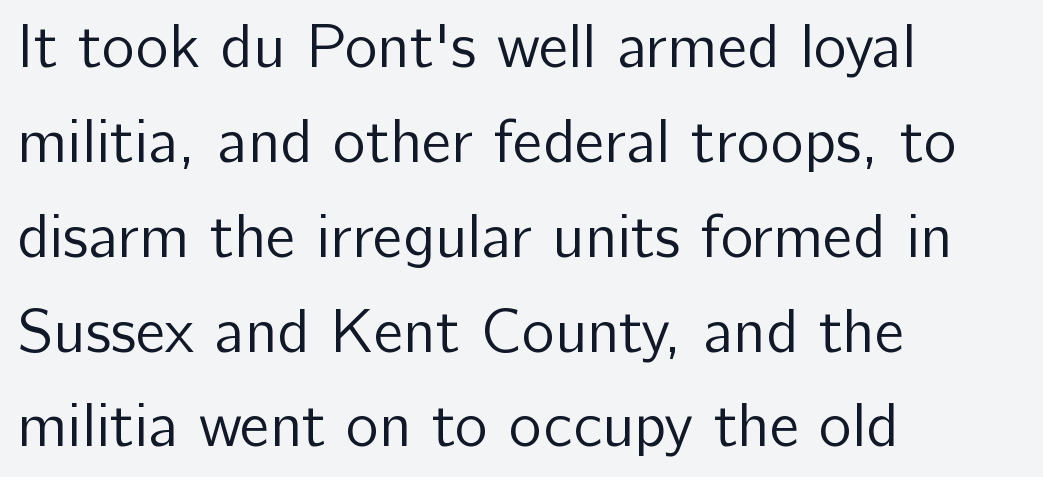
Here the designer chose a conventional face with non-uniform glyph widths. Descender tails drop into unmarked territory. Does the leading feel generous? No, just average. A roman cut, with each character standing at attention. Does the type have serifs? No, each stem ends abruptly.
